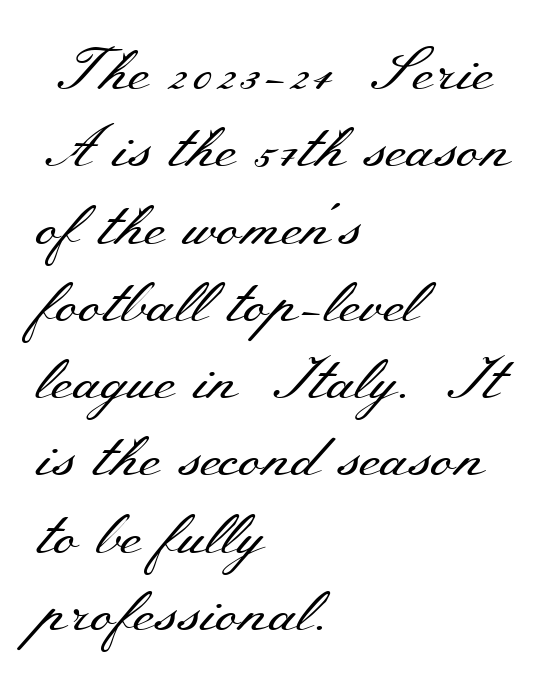
The string is rendered with underlining switched off. Think of a printed novel: that variable character pitch is what you see here. Each stroke keeps to a modest, everyday thickness or less. The setting favours the left margin, as ordinary paragraphs usually do.
